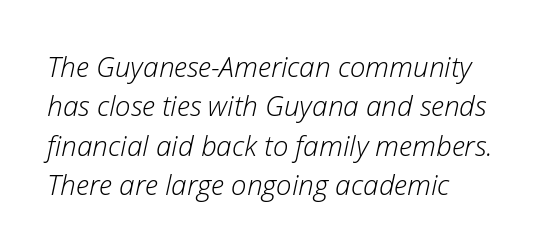
{"italic": "yes", "lean": "right", "slant_degrees": 12, "bold": "no", "weight": "light", "width": "normal", "stroke_contrast": "low", "x_height": "medium", "monospaced": "no", "underline": "no", "align": "left", "line_spacing": "normal", "line_spacing_ratio": 1.41, "letter_spacing": "normal", "letter_spacing_em": 0.0, "glyph_px": 28}
